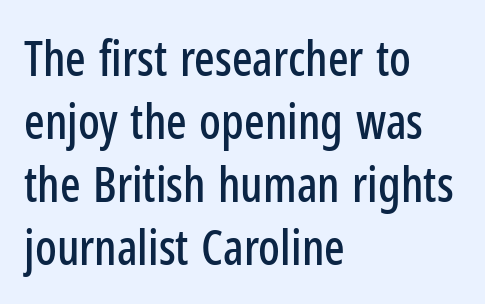
{"serif": "no", "italic": "no", "width": "condensed", "stroke_contrast": "low", "x_height": "medium", "monospaced": "no", "underline": "no", "align": "left", "line_spacing": "normal", "line_spacing_ratio": 1.31, "letter_spacing": "normal", "letter_spacing_em": 0.0, "glyph_px": 48}
